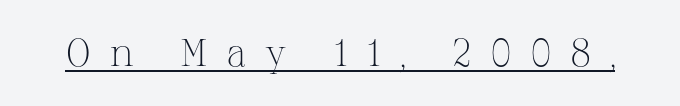
The image shows 38 px light serif type, upright; set unusually wide letter spacing (+0.48 em), underlined; medium stroke contrast and a medium x-height.
